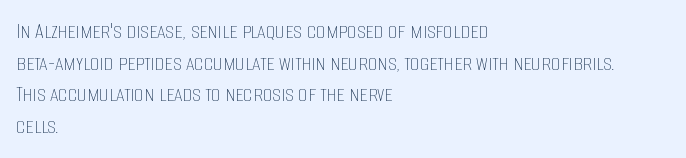
{"italic": "no", "bold": "no", "underline": "no", "align": "left", "line_spacing": "normal", "line_spacing_ratio": 1.32, "letter_spacing": "normal", "letter_spacing_em": 0.0, "glyph_px": 24}
